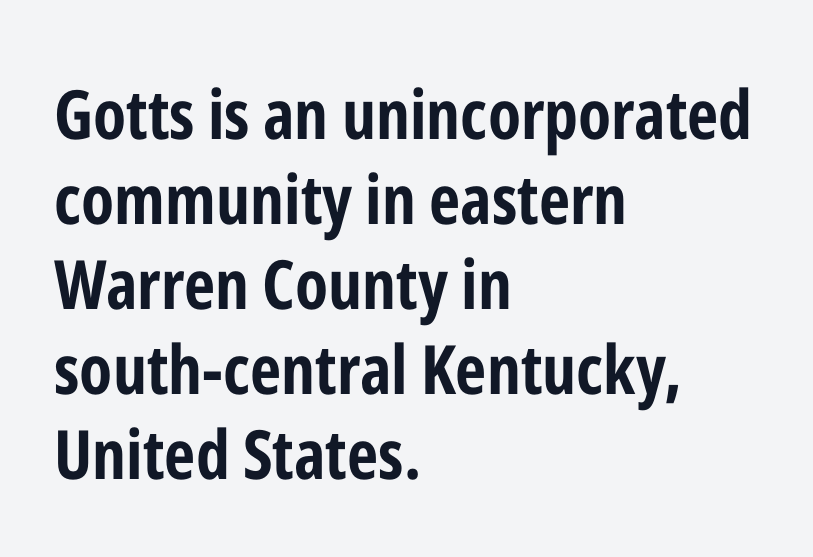
The rows are spaced the way most documents space them. Left-aligned paragraph, ragged on the right. No italicization has been applied; the sample stays upright. Underlining? Definitely not there. Honestly, the letter spacing is just normal — you wouldn't notice it. This is heavy type, rendered in bold.
